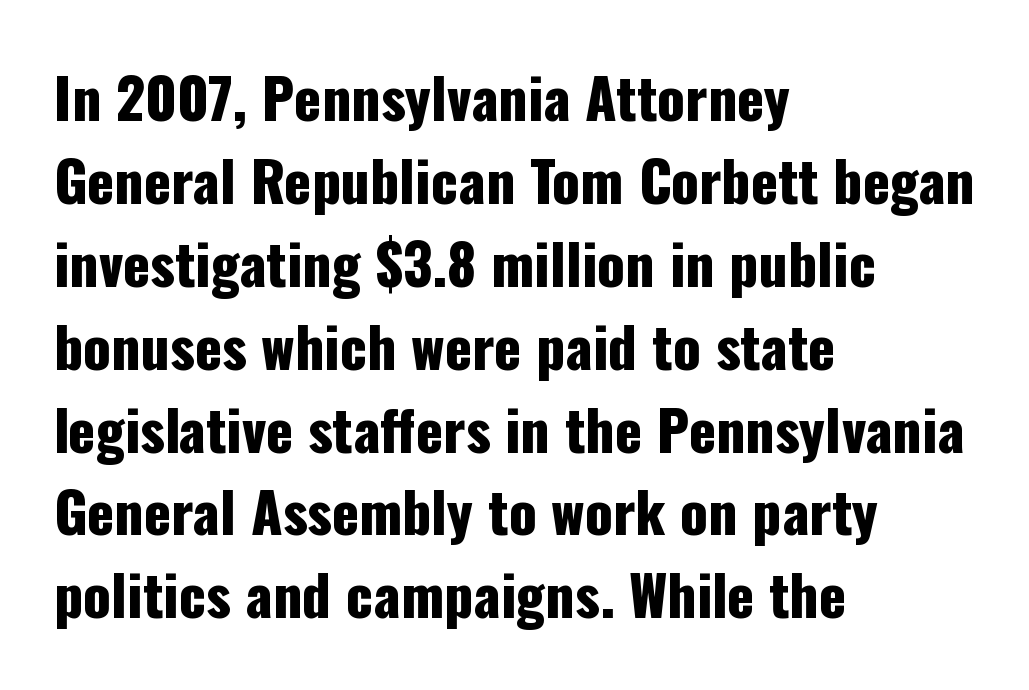
{"serif": "no", "italic": "no", "width": "condensed", "stroke_contrast": "low", "x_height": "medium", "monospaced": "no", "underline": "no", "align": "left", "line_spacing": "normal", "line_spacing_ratio": 1.48, "letter_spacing": "normal", "letter_spacing_em": 0.0, "glyph_px": 56}
